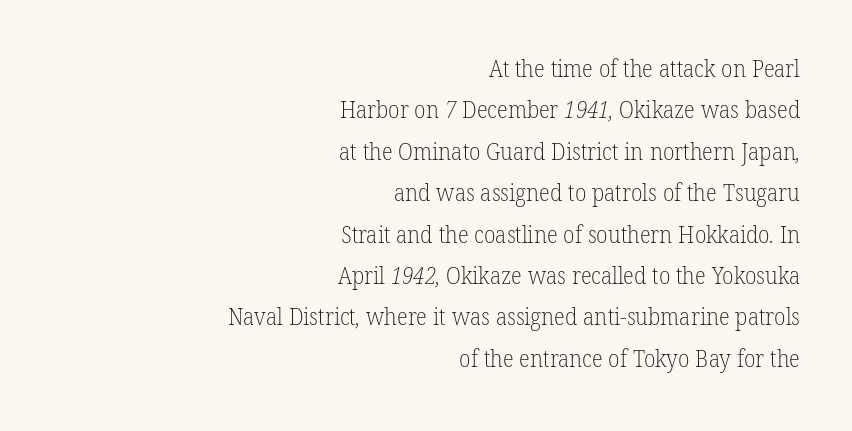
Q: Is the text bold? A: No.
Q: Is the text underlined? A: No.
Q: How is the paragraph aligned? A: Right-aligned.
Q: Is the spacing between letters normal or unusually wide? A: Normal.
